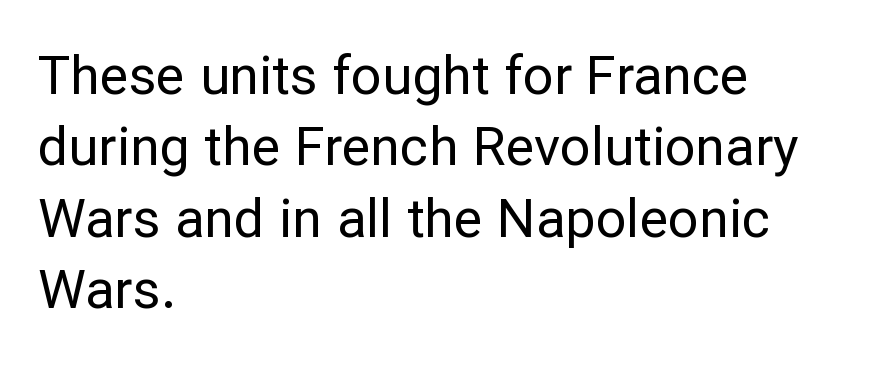
The block of text has a typical density, with ordinary space between rows. Is the type heavy? It reads as light-to-regular instead. The gap between lines stays unmarked. The face used here is rendered with its standard letterfit. Each letter keeps its own natural width here, so spacing adapts to shape.
